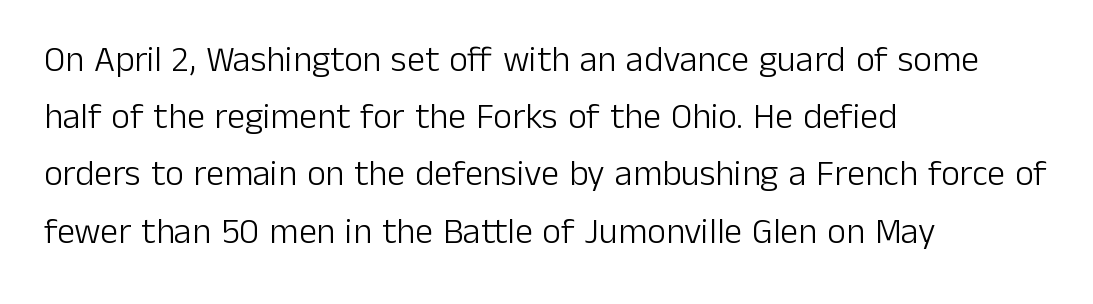
Q: Is the text bold? A: No.
Q: Is the text italic (slanted)? A: No, it is upright.
Q: Is the typeface a serif or a sans-serif typeface? A: Sans-serif.
Q: Is the text underlined? A: No.
Q: How is the paragraph aligned? A: Left-aligned.
Q: Is the spacing between letters normal or unusually wide? A: Normal.
Q: Is the spacing between lines tight, normal or loose? A: Normal.
Q: Width (condensed, normal, or wide)? A: Normal.
Q: Stroke contrast? A: Low.
Q: x-height? A: Medium.
Q: Monospaced? A: No.
